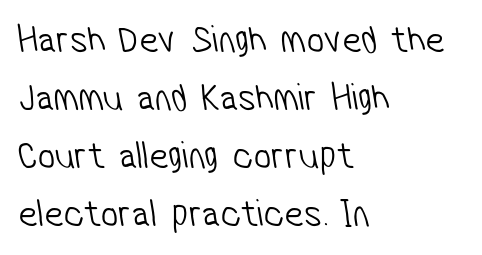
{"serif": "no", "bold": "no", "weight": "light", "width": "condensed", "stroke_contrast": "low", "x_height": "medium", "monospaced": "no", "underline": "no", "align": "left", "line_spacing": "normal", "line_spacing_ratio": 1.49, "letter_spacing": "normal", "letter_spacing_em": 0.0, "glyph_px": 39}
